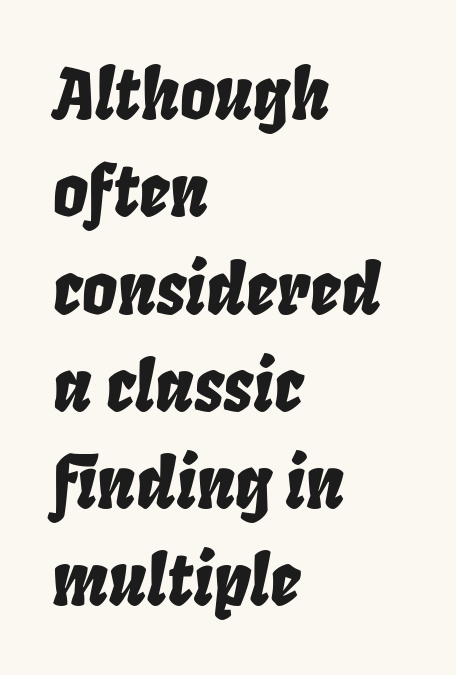
{"italic": "yes", "lean": "right", "slant_degrees": 8, "width": "condensed", "stroke_contrast": "low", "x_height": "large", "monospaced": "no", "underline": "no", "align": "left", "line_spacing": "normal", "line_spacing_ratio": 1.41, "letter_spacing": "normal", "letter_spacing_em": 0.0, "glyph_px": 69}
